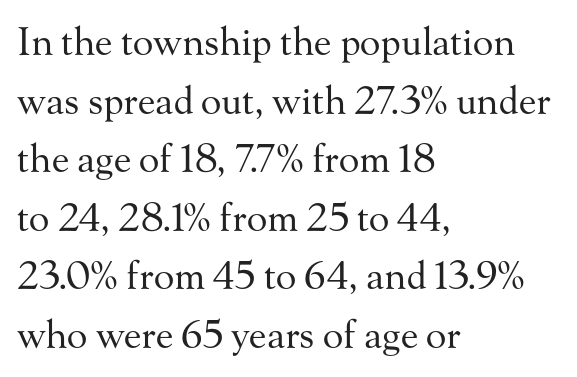
The image shows 38 px regular-weight serif type, upright; set left-aligned, normal line spacing (1.54x), normal letter spacing, not underlined; medium stroke contrast and a small x-height.
